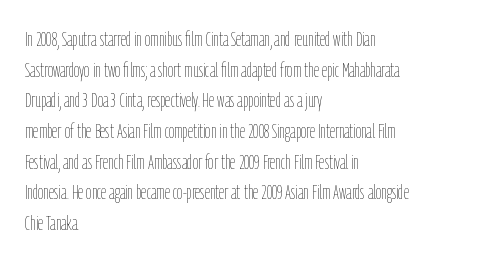
The strip under each line holds only bare page. The lines in this sample share a left origin and differ only in where they stop. The block of text has a typical density, with ordinary space between rows. A typesetter would call this zero additional tracking. Each stroke keeps to a modest, everyday thickness or less. Style check: upright.
